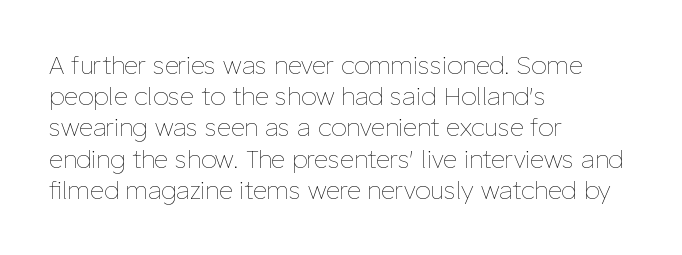
Q: Is the text bold? A: No.
Q: Is the text italic (slanted)? A: No, it is upright.
Q: Is the text underlined? A: No.
Q: How is the paragraph aligned? A: Left-aligned.
Q: Is the spacing between letters normal or unusually wide? A: Normal.
Q: Is the spacing between lines tight, normal or loose? A: Normal.
